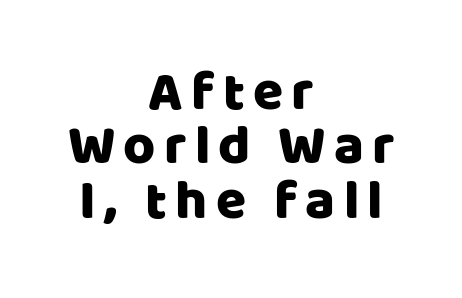
Q: Is the text italic (slanted)? A: No, it is upright.
Q: Is the typeface a serif or a sans-serif typeface? A: Sans-serif.
Q: Is the text underlined? A: No.
Q: How is the paragraph aligned? A: Centered.
Q: Is the spacing between lines tight, normal or loose? A: Tight.
Q: Width (condensed, normal, or wide)? A: Normal.
Q: Stroke contrast? A: Low.
Q: x-height? A: Large.
Q: Monospaced? A: No.
